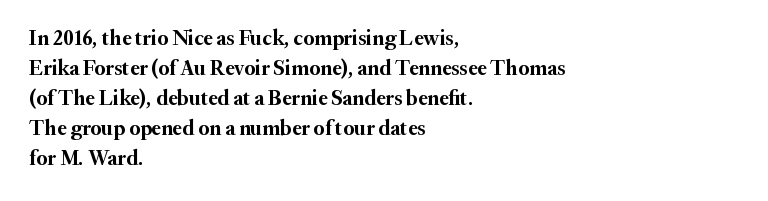
The font's upright variant was chosen for this text. These lines keep a tight, regular rhythm from letter to letter. Notice how thick the strokes are: this is what a full bold looks like. These lines sit exactly where default settings would place them.
